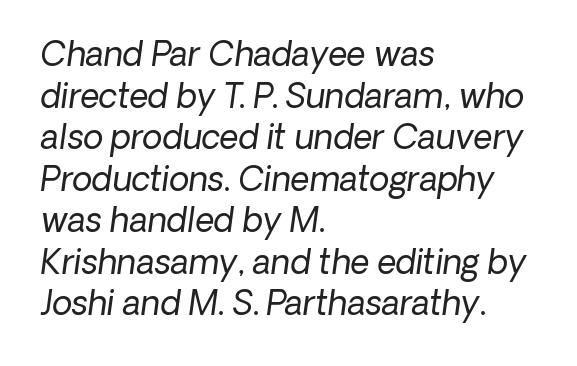
{"serif": "no", "bold": "no", "weight": "regular", "width": "normal", "stroke_contrast": "low", "x_height": "medium", "monospaced": "no", "underline": "no", "align": "left", "line_spacing": "normal", "line_spacing_ratio": 1.26, "letter_spacing": "normal", "letter_spacing_em": 0.0, "glyph_px": 33}
